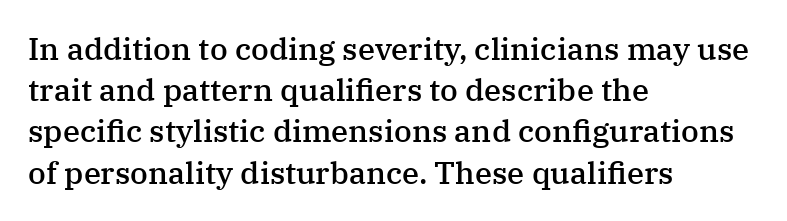
Q: Is the text bold? A: Semi-bold.
Q: Is the text italic (slanted)? A: No, it is upright.
Q: Is the typeface a serif or a sans-serif typeface? A: Serif.
Q: Is the text underlined? A: No.
Q: How is the paragraph aligned? A: Left-aligned.
Q: Is the spacing between letters normal or unusually wide? A: Normal.
Q: Is the spacing between lines tight, normal or loose? A: Normal.
Q: Width (condensed, normal, or wide)? A: Normal.
Q: Stroke contrast? A: Medium.
Q: x-height? A: Medium.
Q: Monospaced? A: No.
